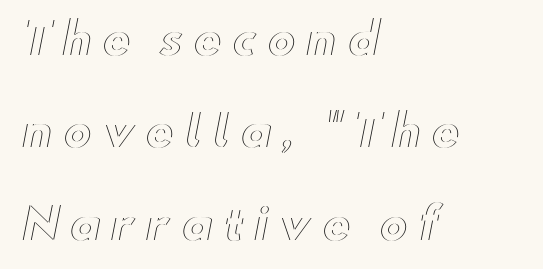
Spacing between characters has been opened up far beyond the box default. Baseline-to-baseline distance is far greater than the letter height. Bare-footed words on every line.
